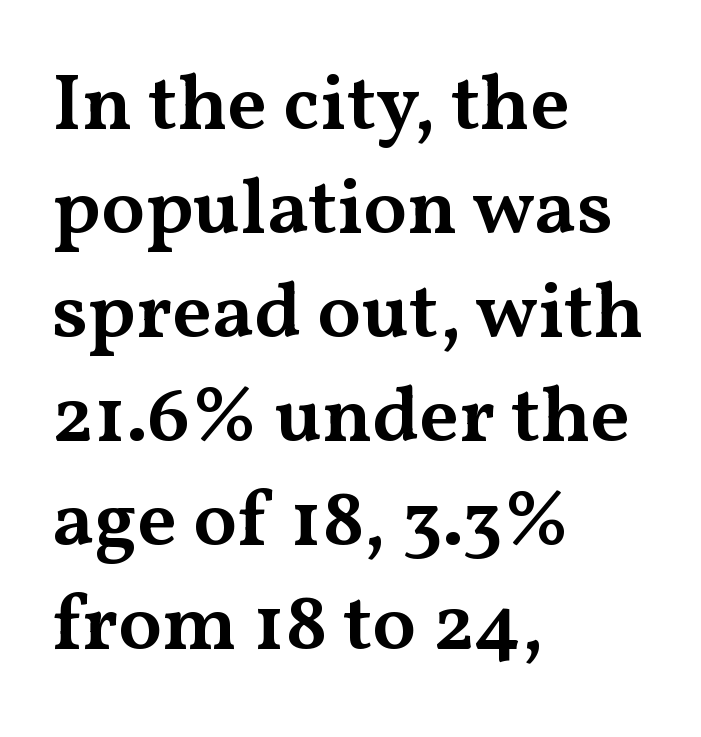
Q: Is the text bold? A: Semi-bold.
Q: Is the text italic (slanted)? A: No, it is upright.
Q: Is the typeface a serif or a sans-serif typeface? A: Serif.
Q: Is the text underlined? A: No.
Q: How is the paragraph aligned? A: Left-aligned.
Q: Is the spacing between letters normal or unusually wide? A: Normal.
Q: Is the spacing between lines tight, normal or loose? A: Normal.
Q: Width (condensed, normal, or wide)? A: Wide.
Q: Stroke contrast? A: Medium.
Q: x-height? A: Medium.
Q: Monospaced? A: No.
